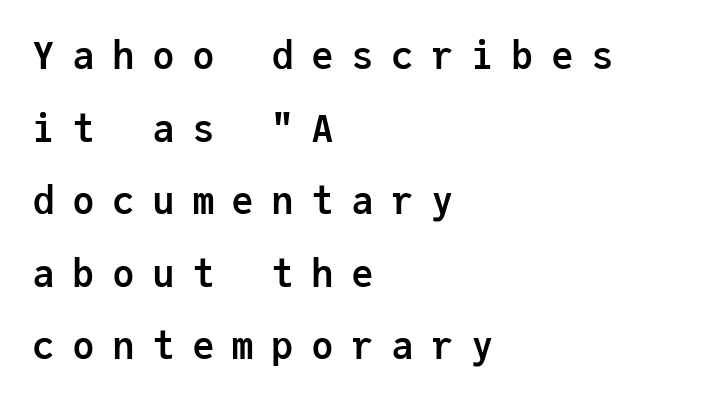
Note the uniform advance width — an 'i' takes as much space as an 'm'. Widely set lines give the paragraph a tall, airy silhouette. Casual observation: everything's shoved over to the left. As a designer I'd log this as weight 700, bold. The words here are not underlined. You could only call the tracking loose — the letters float apart.
